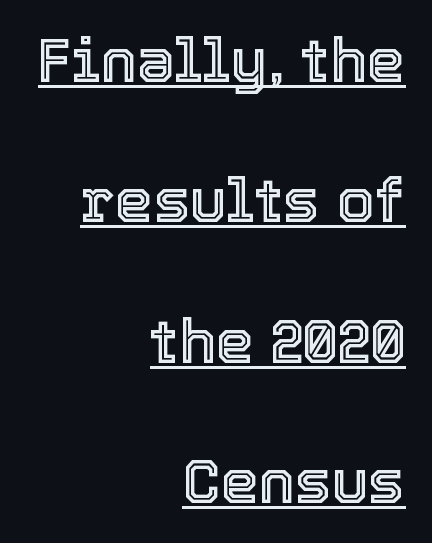
The image shows 61 px text type, upright; set right-aligned, loose line spacing (2.3x), normal letter spacing, underlined; a medium x-height.
